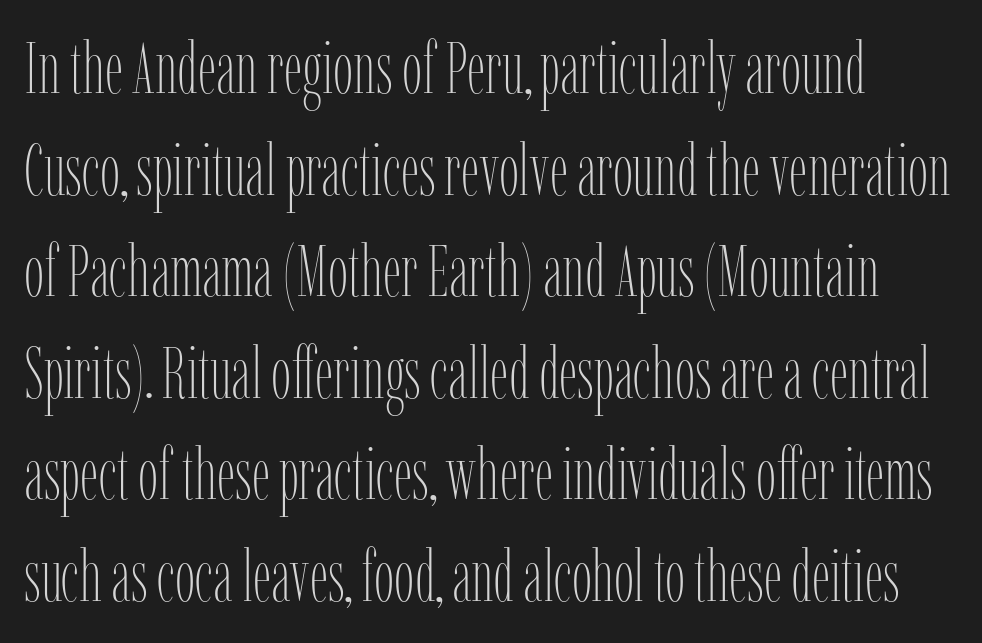
The image shows 72 px thin, condensed type, upright; set normal line spacing (1.41x), normal letter spacing, not underlined; low stroke contrast and a medium x-height.
